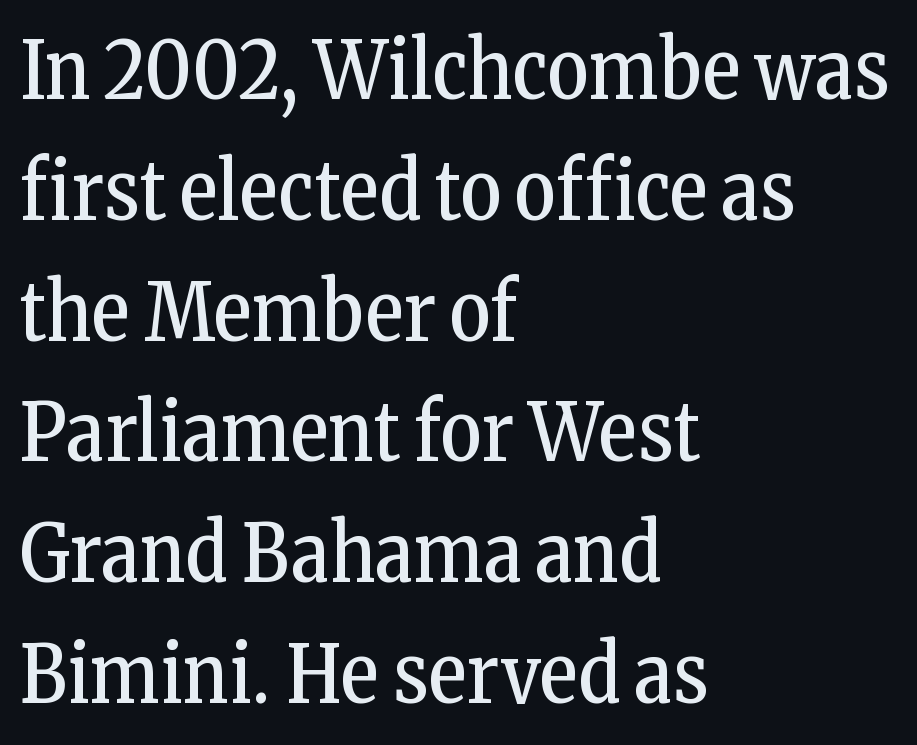
The lines are quadded left. Honestly, the letter spacing is just normal — you wouldn't notice it. Each letter keeps its own natural width here, so spacing adapts to shape. Characters remain perfectly vertical along every line. Interline gaps are of average width in this sample. Weight: in the light-to-regular range.
